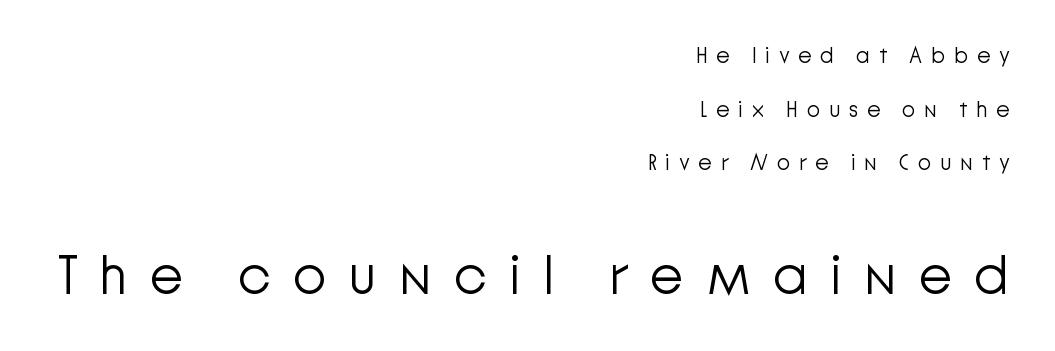
The image shows 55 px light sans-serif type, upright; set right-aligned, loose line spacing (2.44x), unusually wide letter spacing (+0.39 em), not underlined; the second (bottom) block is 2.5x larger; low stroke contrast and a medium x-height.
